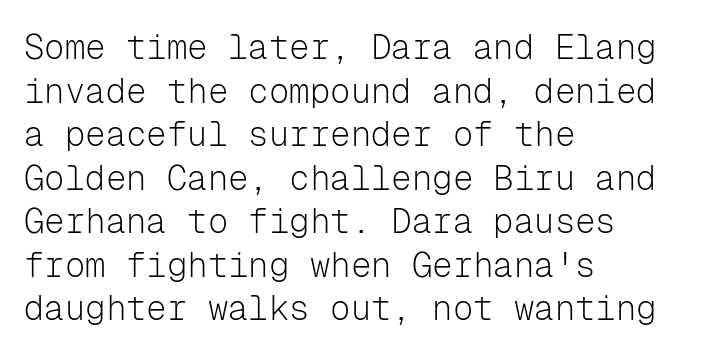
The letterforms sit shoulder to shoulder at normal distance. Has an underline been added? It has not. You can tell it's not italic because the verticals are truly vertical. This sample keeps an unexceptional amount of space between lines.
